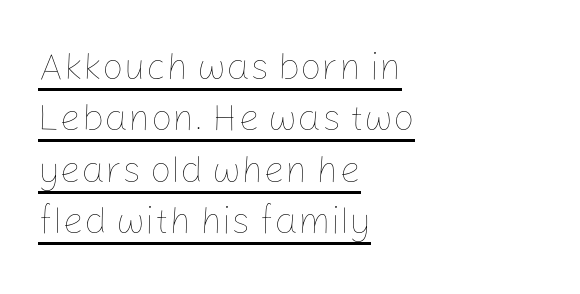
The image shows 38 px thin type, upright; set left-aligned, normal line spacing (1.35x), normal letter spacing, underlined; low stroke contrast and a medium x-height.
